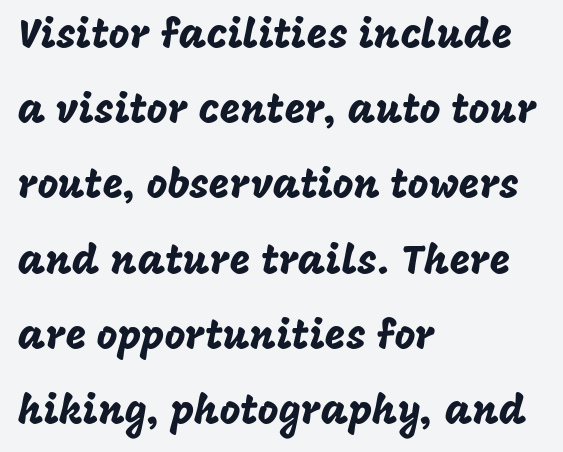
These lines are composed in type without serifs. Students, note that the glyphs here touch the page at normal intervals. A student would call this left alignment; a typographer would say flush left, rag right. Do the characters align in a grid? No, the font is proportional. Lines of text with bare space underneath.
